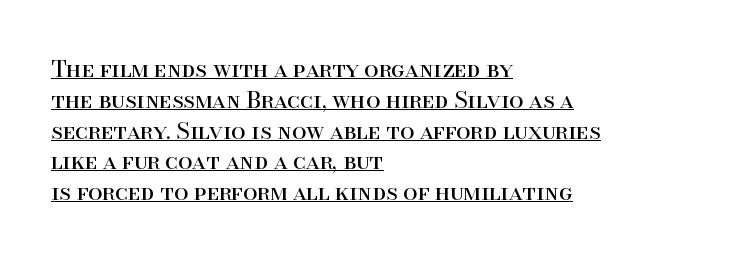
The image shows 23 px text type, upright; set left-aligned, normal line spacing (1.34x), normal letter spacing, underlined.
